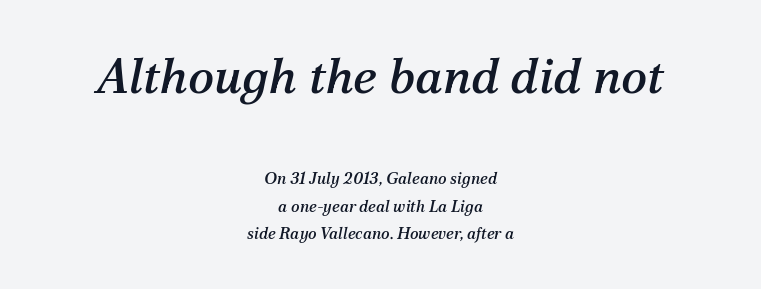
The image shows 49 px serif type, italic (leaning right); set centered, line spacing 1.73x, normal letter spacing, not underlined; the first (top) block is 3.06x larger; medium stroke contrast and a medium x-height.
